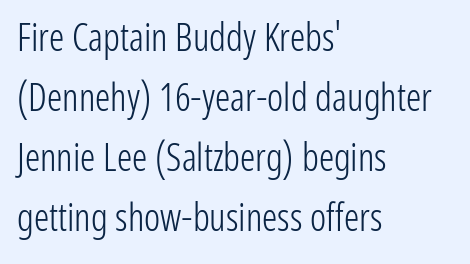
{"serif": "no", "italic": "no", "bold": "no", "weight": "light", "width": "condensed", "stroke_contrast": "low", "x_height": "medium", "monospaced": "no", "underline": "no", "align": "left", "line_spacing": "normal", "line_spacing_ratio": 1.58, "letter_spacing": "normal", "letter_spacing_em": 0.0, "glyph_px": 38}
